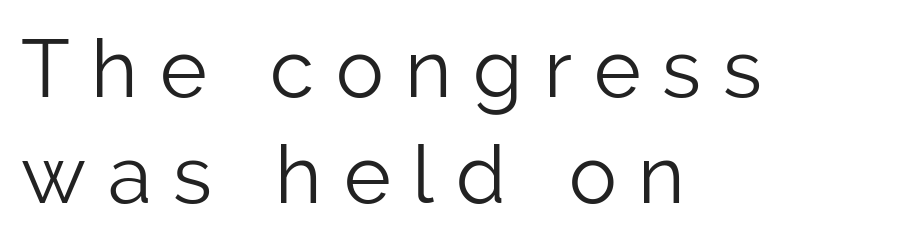
Caption: multi-line text, flush left, ragged right. Lines of text with bare space underneath. You could only call the tracking loose — the letters float apart. This sample has the flowing, uneven cadence of proportional lettering. Are there feet on the stems? There aren't — it's a sans. Ordinary non-slanted type is in use.
